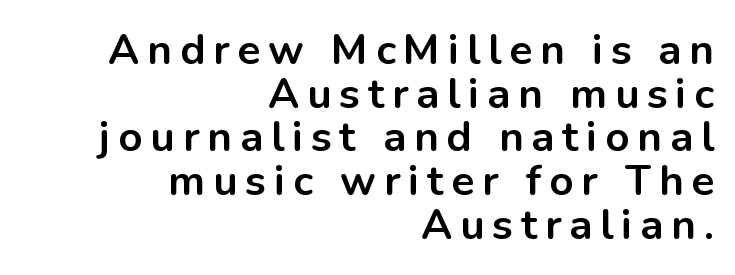
The image shows 42 px bold sans-serif type, upright; set right-aligned, tight line spacing (1.04x), not underlined; low stroke contrast and a medium x-height.
